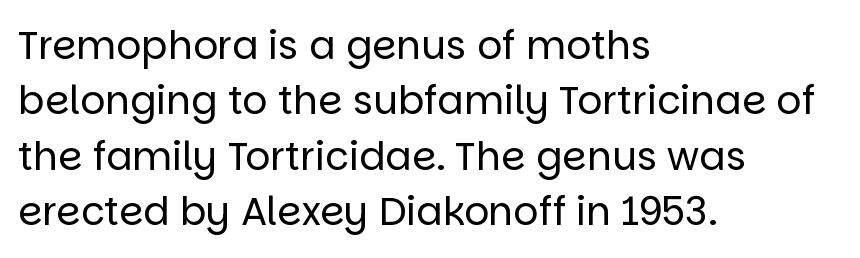
{"serif": "no", "italic": "no", "bold": "no", "weight": "regular", "width": "normal", "stroke_contrast": "low", "x_height": "large", "monospaced": "no", "underline": "no", "align": "left", "line_spacing": "normal", "line_spacing_ratio": 1.42, "letter_spacing": "normal", "letter_spacing_em": 0.0, "glyph_px": 39}
